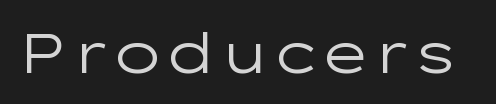
Bare-footed words on every line. The letters stand straight up with perfectly vertical stems. Does extra space separate the letters? No, they use regular spacing. You could not count columns in this text — the font is proportionally spaced. The designer went with a sans here, leaving each stem footless.
